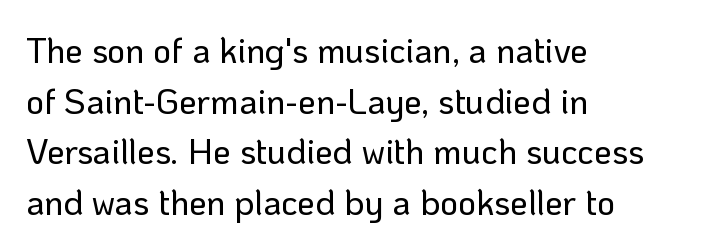
{"serif": "no", "italic": "no", "width": "normal", "stroke_contrast": "low", "x_height": "medium", "monospaced": "no", "underline": "no", "align": "left", "line_spacing": "normal", "line_spacing_ratio": 1.45, "letter_spacing": "normal", "letter_spacing_em": 0.0, "glyph_px": 35}
